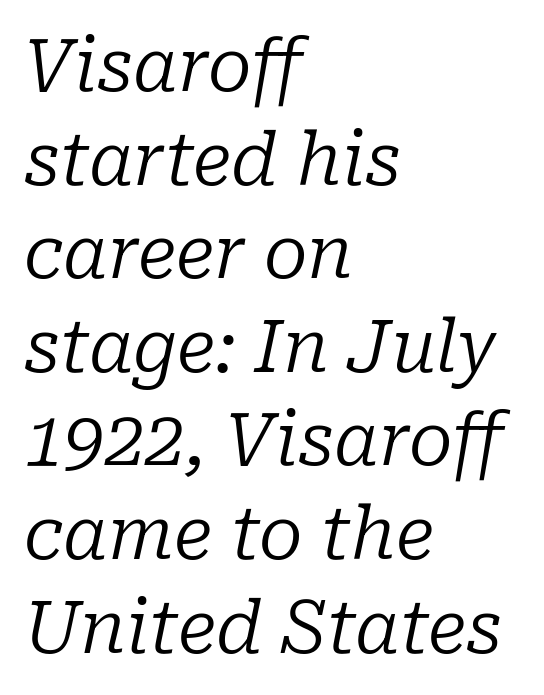
This sample uses a serif face. Rule under the text: the space is simply empty. Spacing between characters is what you'd get straight out of the box. This sample has the flowing, uneven cadence of proportional lettering. The face used here has a pronounced slope to its letters. A typesetter would call this leading conventional body-copy spacing.
